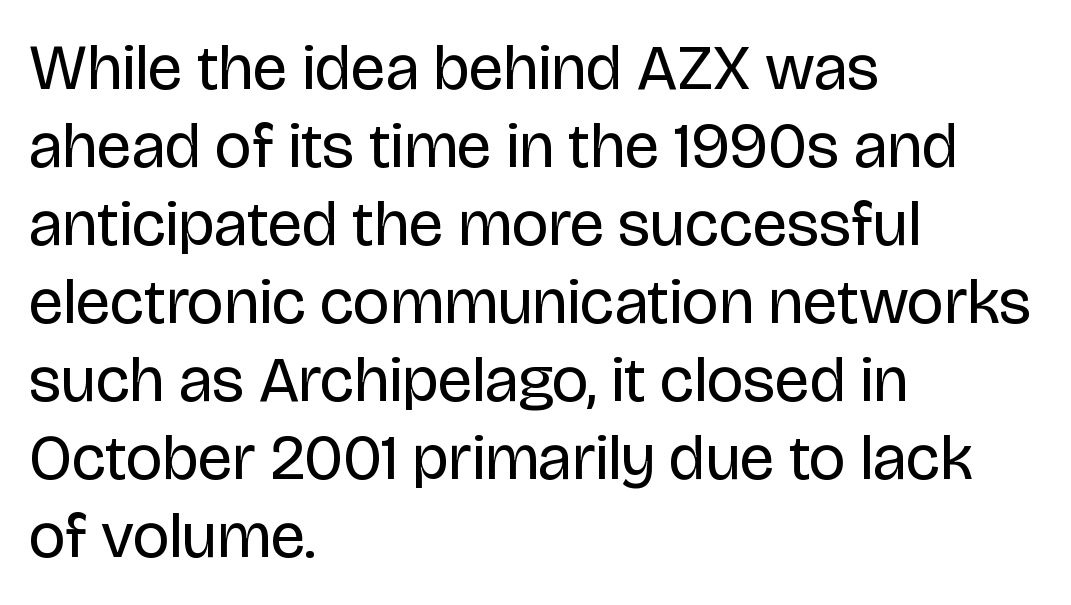
{"serif": "no", "italic": "no", "bold": "no", "weight": "regular", "width": "normal", "stroke_contrast": "low", "x_height": "large", "monospaced": "no", "underline": "no", "align": "left", "line_spacing_ratio": 1.22, "letter_spacing": "normal", "letter_spacing_em": 0.0, "glyph_px": 64}
